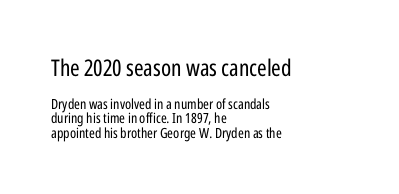
Q: Is the text bold? A: No.
Q: Is the text italic (slanted)? A: No, it is upright.
Q: Is the text underlined? A: No.
Q: How is the paragraph aligned? A: Left-aligned.
Q: Is the spacing between letters normal or unusually wide? A: Normal.
Q: Is the spacing between lines tight, normal or loose? A: Tight.
Q: Which block of text is set in a larger size, the first (top) or the second (bottom)? A: The first (top) one.
